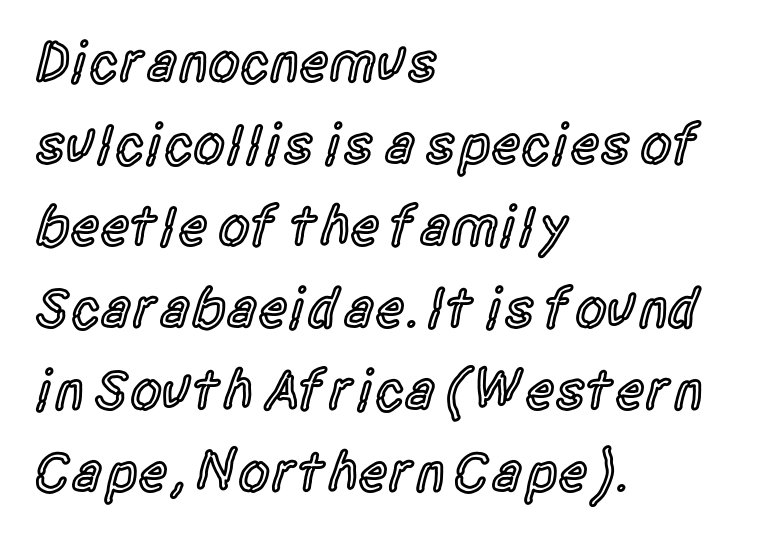
The image shows 57 px semibold, condensed sans-serif type; set left-aligned, normal line spacing (1.44x), normal letter spacing, not underlined; a large x-height.
